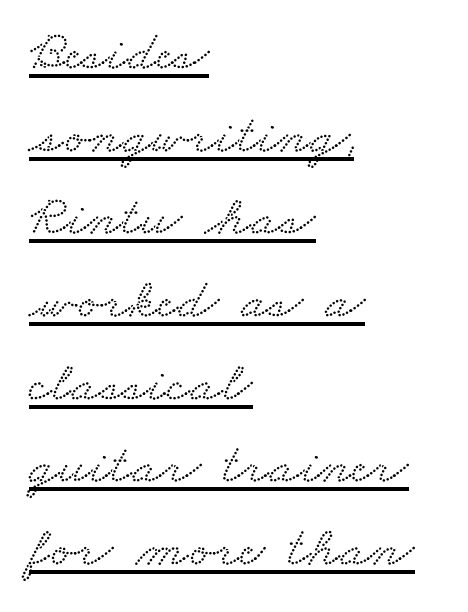
Q: Is the text underlined? A: Yes.
Q: How is the paragraph aligned? A: Left-aligned.
Q: Is the spacing between letters normal or unusually wide? A: Normal.
Q: Is the spacing between lines tight, normal or loose? A: Normal.
Q: Width (condensed, normal, or wide)? A: Wide.
Q: Stroke contrast? A: Low.
Q: x-height? A: Small.
Q: Monospaced? A: No.
